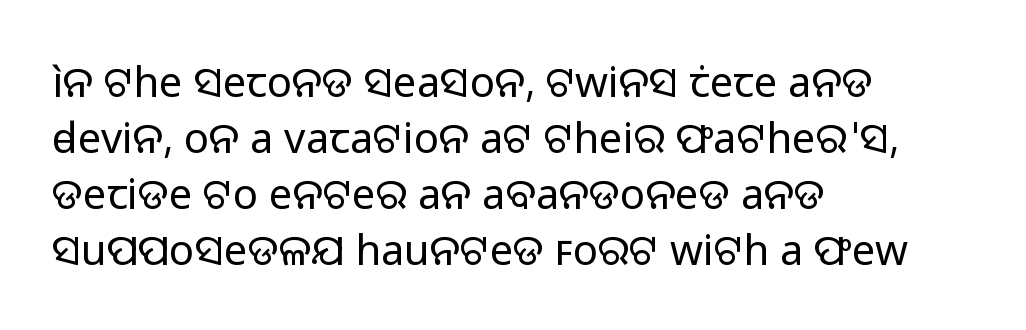
The image shows 42 px regular-weight sans-serif type, upright; set left-aligned, normal line spacing (1.33x), normal letter spacing, not underlined; low stroke contrast and a medium x-height.
